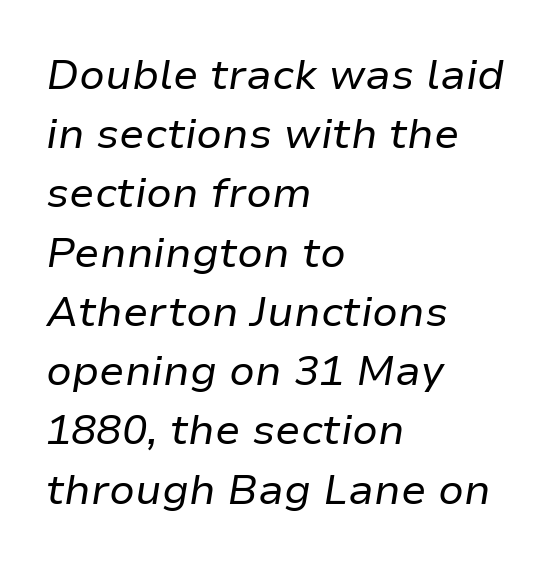
Q: Is the text bold? A: No.
Q: Is the text italic (slanted)? A: Yes, it leans right by about 9 degrees.
Q: Is the text underlined? A: No.
Q: How is the paragraph aligned? A: Left-aligned.
Q: Is the spacing between letters normal or unusually wide? A: Normal.
Q: Is the spacing between lines tight, normal or loose? A: Normal.
Q: Width (condensed, normal, or wide)? A: Normal.
Q: Stroke contrast? A: Low.
Q: x-height? A: Medium.
Q: Monospaced? A: No.
